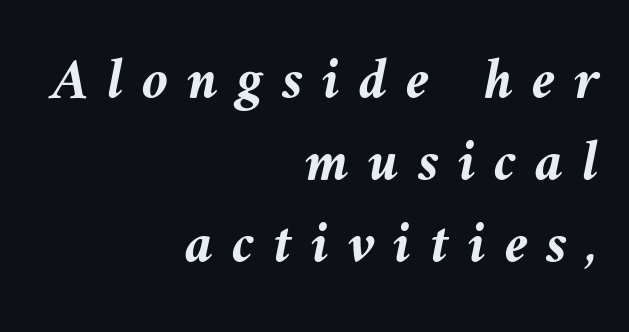
{"italic": "yes", "lean": "left", "slant_degrees": 9, "bold": "yes", "weight": "semibold", "width": "normal", "stroke_contrast": "medium", "x_height": "medium", "monospaced": "no", "underline": "no", "align": "right", "line_spacing": "normal", "line_spacing_ratio": 1.37, "letter_spacing": "wide", "letter_spacing_em": 0.31, "glyph_px": 60}
